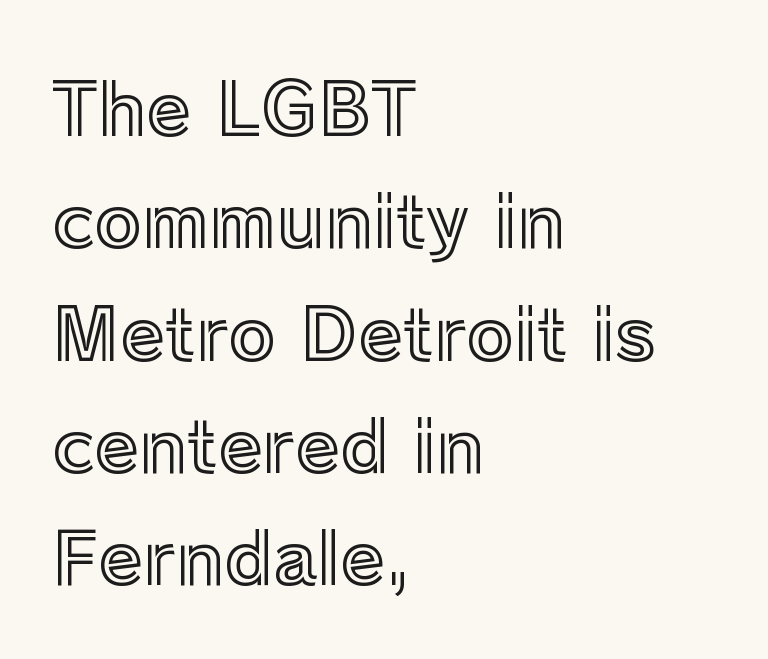
Q: Is the text italic (slanted)? A: No, it is upright.
Q: Is the text underlined? A: No.
Q: How is the paragraph aligned? A: Left-aligned.
Q: Is the spacing between letters normal or unusually wide? A: Normal.
Q: Is the spacing between lines tight, normal or loose? A: Normal.
Q: Width (condensed, normal, or wide)? A: Normal.
Q: x-height? A: Medium.
Q: Monospaced? A: No.
